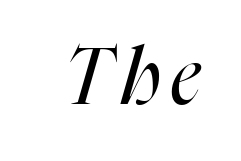
{"italic": "yes", "lean": "right", "slant_degrees": 16, "bold": "no", "weight": "regular", "width": "condensed", "stroke_contrast": "high", "x_height": "medium", "monospaced": "no", "underline": "no", "glyph_px": 78}
